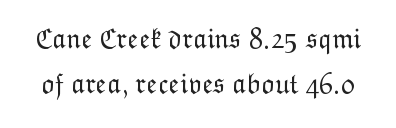
{"italic": "no", "bold": "no", "weight": "light", "width": "normal", "stroke_contrast": "low", "x_height": "medium", "monospaced": "no", "underline": "no", "line_spacing": "normal", "line_spacing_ratio": 1.62, "letter_spacing": "normal", "letter_spacing_em": 0.0, "glyph_px": 28}
